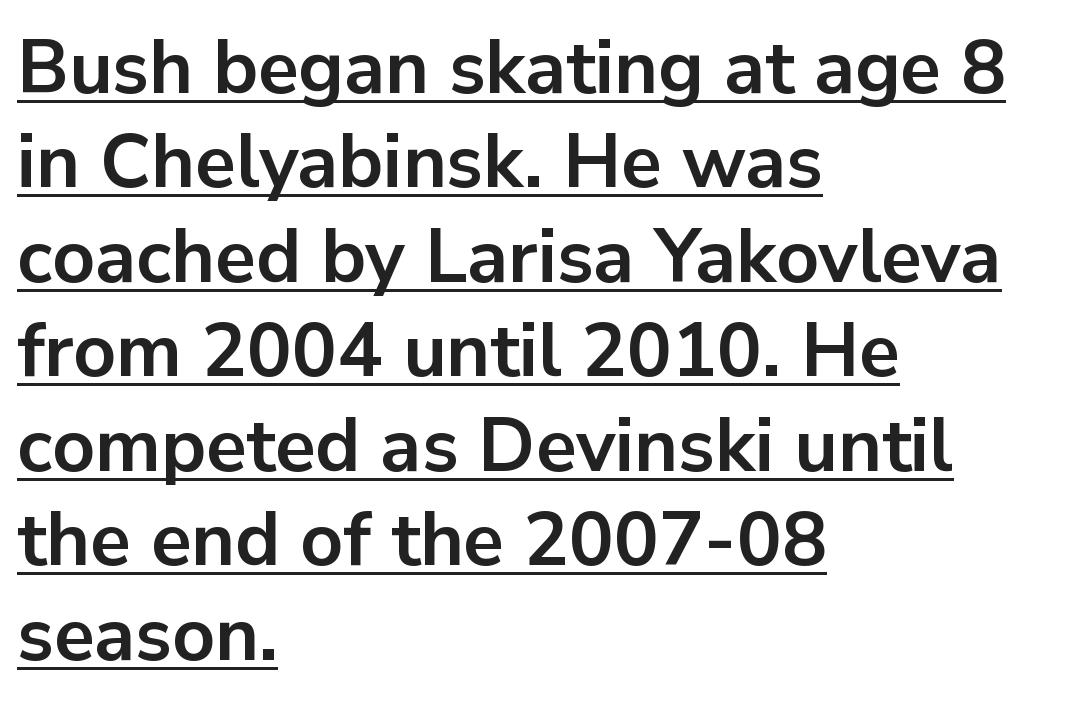
Q: Is the text bold? A: Yes.
Q: Is the text italic (slanted)? A: No, it is upright.
Q: Is the typeface a serif or a sans-serif typeface? A: Sans-serif.
Q: Is the text underlined? A: Yes.
Q: How is the paragraph aligned? A: Left-aligned.
Q: Is the spacing between letters normal or unusually wide? A: Normal.
Q: Is the spacing between lines tight, normal or loose? A: Normal.
Q: Width (condensed, normal, or wide)? A: Normal.
Q: Stroke contrast? A: Low.
Q: x-height? A: Medium.
Q: Monospaced? A: No.
